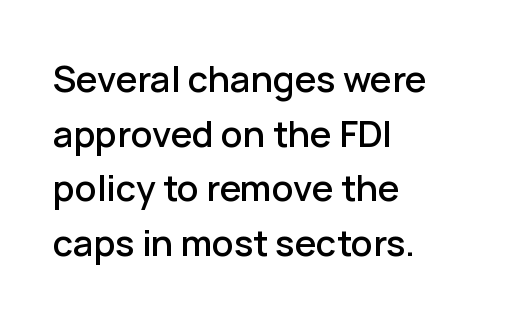
{"serif": "no", "italic": "no", "width": "normal", "stroke_contrast": "low", "x_height": "medium", "monospaced": "no", "underline": "no", "align": "left", "line_spacing": "normal", "line_spacing_ratio": 1.52, "letter_spacing": "normal", "letter_spacing_em": 0.0, "glyph_px": 36}
